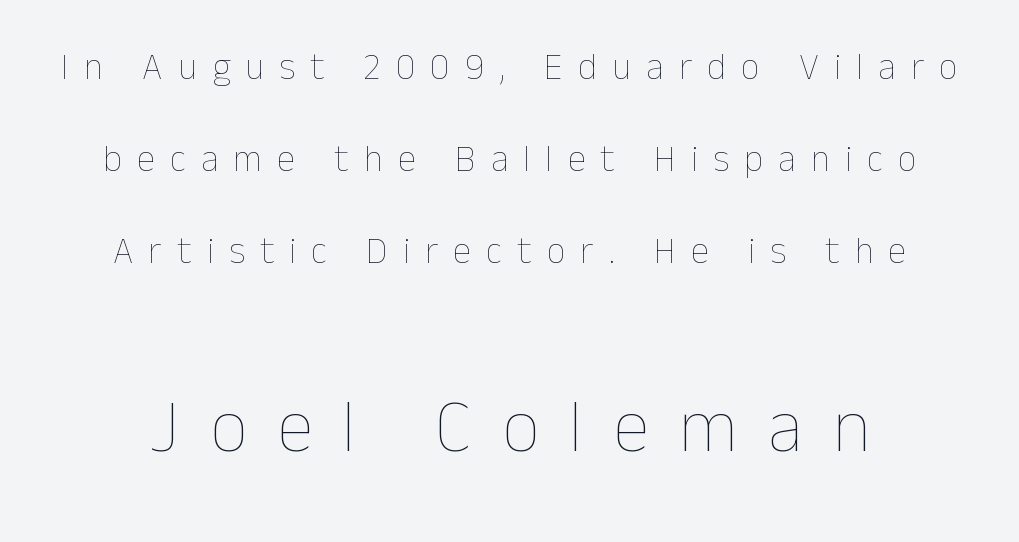
Nothing heavy about these letters — not bold at all. These lines have a slow, spaced-out rhythm from letter to letter. Whoever set this chose breathing room over compactness in the vertical rhythm. Note the varied advance widths — an 'i' is clearly narrower than an 'm'. These two chunks differ in scale, with the bottom chunk taking the larger measure. Quick note: not italic, upright.
